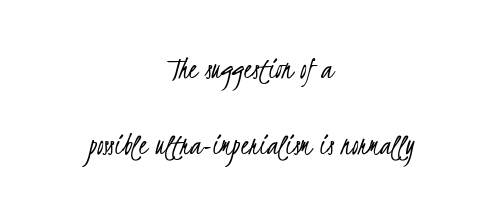
A quiet, ordinary-to-light weight characterises the typeface. This sample uses plain, unmodified letter spacing. Note the varied advance widths — an 'i' is clearly narrower than an 'm'. Short and long lines alike share a common midpoint. Type without underlining. These lines are composed in type without serifs.
